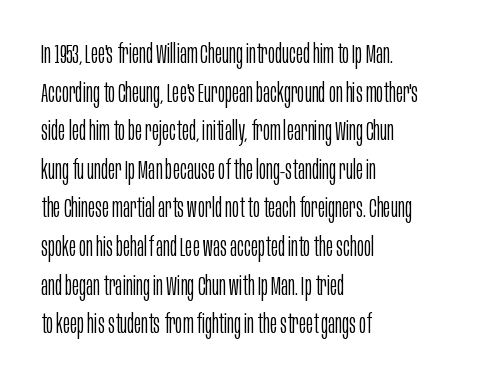
{"italic": "no", "bold": "no", "underline": "no", "align": "left", "line_spacing": "normal", "line_spacing_ratio": 1.43, "letter_spacing": "normal", "letter_spacing_em": 0.0, "glyph_px": 27}
